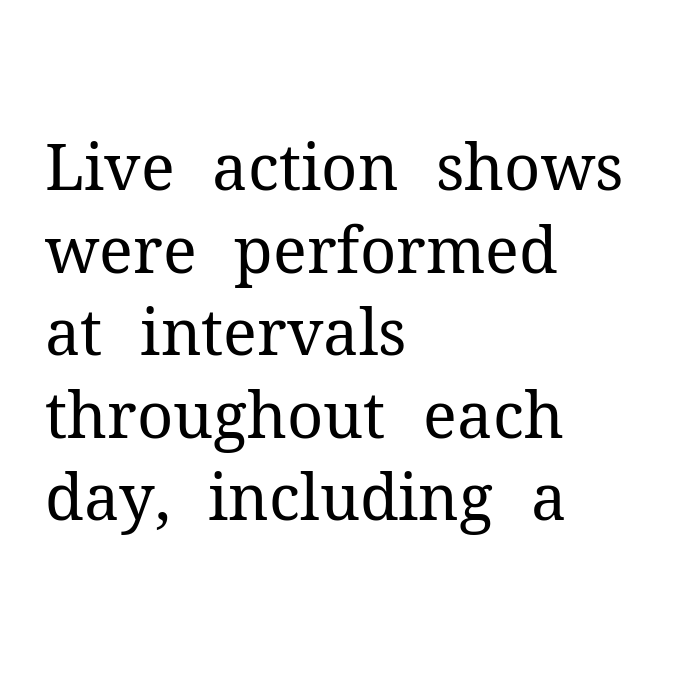
{"serif": "yes", "italic": "no", "bold": "no", "weight": "regular", "width": "normal", "stroke_contrast": "medium", "x_height": "medium", "monospaced": "no", "underline": "no", "align": "left", "line_spacing": "normal", "line_spacing_ratio": 1.31, "letter_spacing": "normal", "letter_spacing_em": 0.0, "glyph_px": 63}
